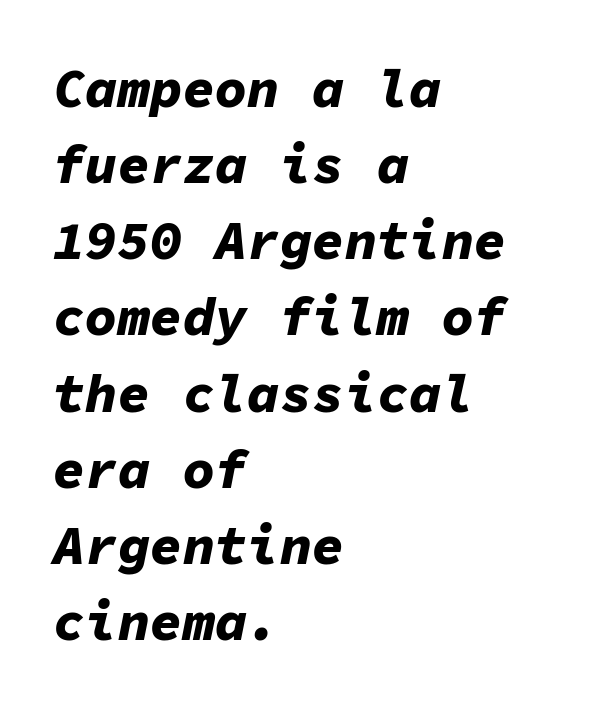
Q: Is the text bold? A: Yes.
Q: Is the text italic (slanted)? A: Yes, it leans right by about 11 degrees.
Q: Is the text underlined? A: No.
Q: How is the paragraph aligned? A: Left-aligned.
Q: Is the spacing between letters normal or unusually wide? A: Normal.
Q: Is the spacing between lines tight, normal or loose? A: Normal.
Q: Width (condensed, normal, or wide)? A: Normal.
Q: Stroke contrast? A: Low.
Q: x-height? A: Medium.
Q: Monospaced? A: Yes.
